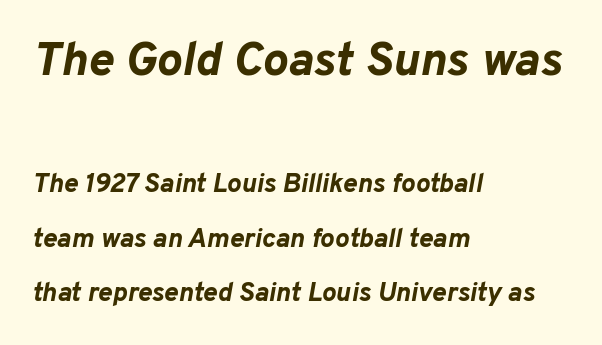
{"italic": "yes", "lean": "right", "slant_degrees": 10, "bold": "yes", "weight": "bold", "width": "normal", "stroke_contrast": "low", "x_height": "medium", "monospaced": "no", "underline": "no", "align": "left", "line_spacing": "loose", "line_spacing_ratio": 2.03, "letter_spacing": "normal", "letter_spacing_em": 0.0, "larger_block": "first", "size_ratio": 1.78, "glyph_px": 48}
